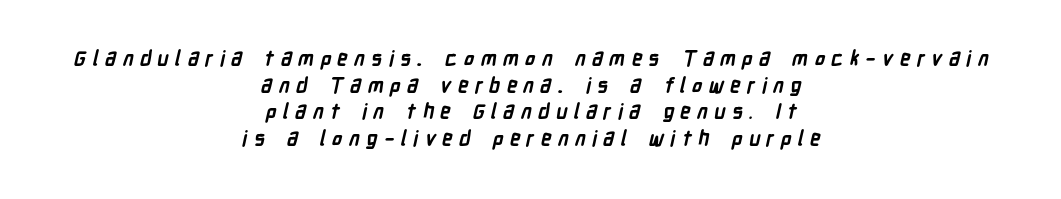
The image shows 21 px bold type; set centered, normal line spacing (1.27x), unusually wide letter spacing (+0.3 em), not underlined.
